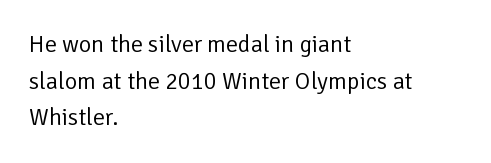
{"italic": "no", "bold": "no", "underline": "no", "align": "left", "line_spacing": "normal", "line_spacing_ratio": 1.53, "letter_spacing": "normal", "letter_spacing_em": 0.0, "glyph_px": 24}
